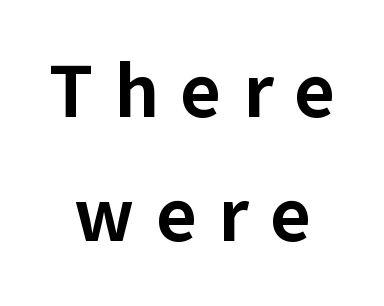
You'd pick this weight for a headline — it's a proper bold. If you folded the block vertically in half, each line would mirror itself in length. Honestly, the letter spacing is so wide it's the main thing you notice. A roman cut, with each character standing at attention. Is this a fixed-width face? No — the glyphs have proportional, varying widths.
